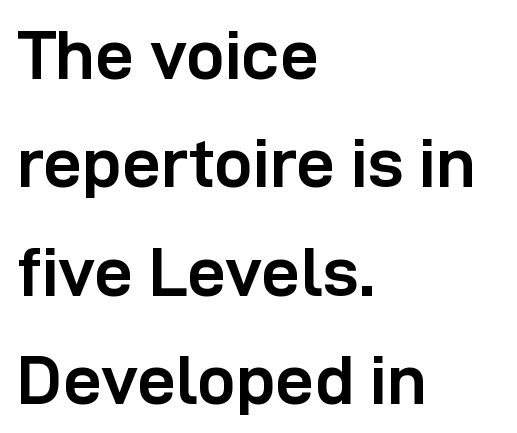
Q: Is the text bold? A: Yes.
Q: Is the text italic (slanted)? A: No, it is upright.
Q: Is the typeface a serif or a sans-serif typeface? A: Sans-serif.
Q: Is the text underlined? A: No.
Q: How is the paragraph aligned? A: Left-aligned.
Q: Is the spacing between letters normal or unusually wide? A: Normal.
Q: Is the spacing between lines tight, normal or loose? A: Normal.
Q: Width (condensed, normal, or wide)? A: Normal.
Q: Stroke contrast? A: Low.
Q: x-height? A: Medium.
Q: Monospaced? A: No.
